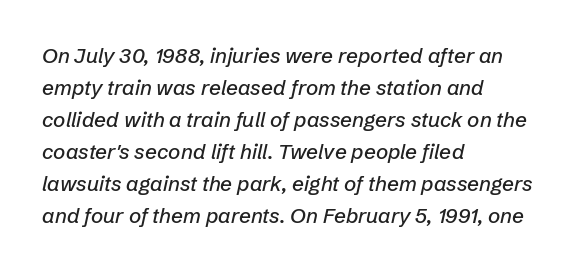
The image shows 21 px text type, italic (leaning right); set left-aligned, normal line spacing (1.52x), normal letter spacing, not underlined.
